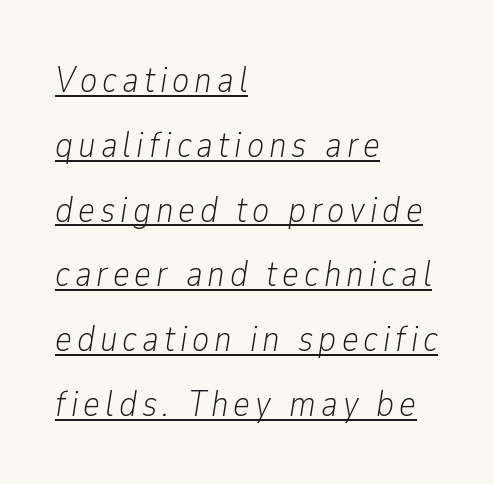
Q: Is the text bold? A: No.
Q: Is the text italic (slanted)? A: Yes, it leans right by about 9 degrees.
Q: Is the text underlined? A: Yes.
Q: How is the paragraph aligned? A: Left-aligned.
Q: Width (condensed, normal, or wide)? A: Condensed.
Q: Stroke contrast? A: Low.
Q: x-height? A: Medium.
Q: Monospaced? A: No.
